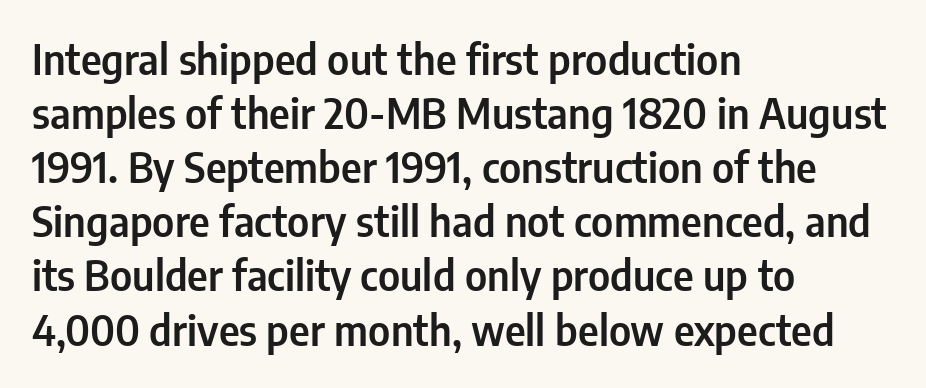
Q: Is the text italic (slanted)? A: No, it is upright.
Q: Is the typeface a serif or a sans-serif typeface? A: Sans-serif.
Q: Is the text underlined? A: No.
Q: How is the paragraph aligned? A: Left-aligned.
Q: Is the spacing between letters normal or unusually wide? A: Normal.
Q: Is the spacing between lines tight, normal or loose? A: Normal.
Q: Width (condensed, normal, or wide)? A: Condensed.
Q: Stroke contrast? A: Low.
Q: x-height? A: Medium.
Q: Monospaced? A: No.
